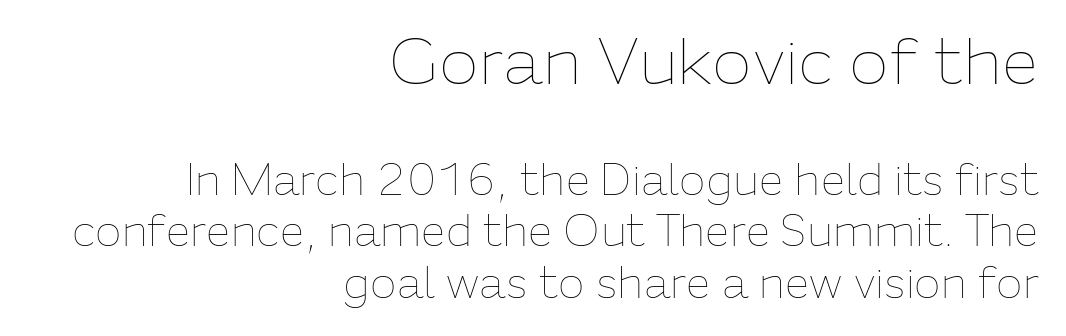
The image shows 66 px thin type, upright; set right-aligned, line spacing 1.17x, normal letter spacing, not underlined; the first (top) block is 1.5x larger; low stroke contrast and a medium x-height.
